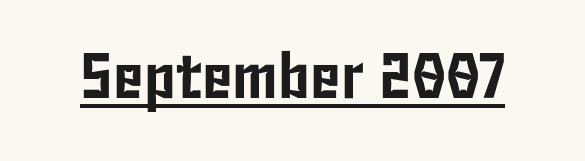
Here the designer chose a conventional face with non-uniform glyph widths. Underlined type. Is this a sans? Yes — the strokes have no serifs. Short note: letters normally spaced. Do the letters lean? They stand straight.
